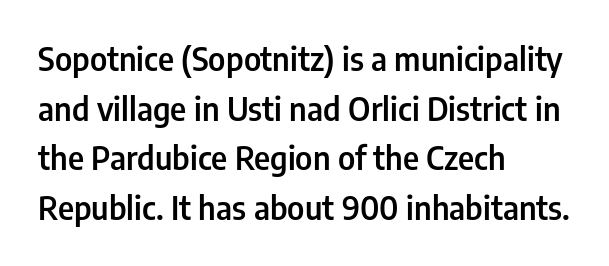
Check where the strokes stop: nothing finishes them off — pure sans. The type is set solid horizontally, with unmodified tracking. A bare baseline throughout the passage. Does the leading feel generous? No, just average. Emphasis by weight is partial: semibold. Is this a fixed-width face? No — the glyphs have proportional, varying widths.
